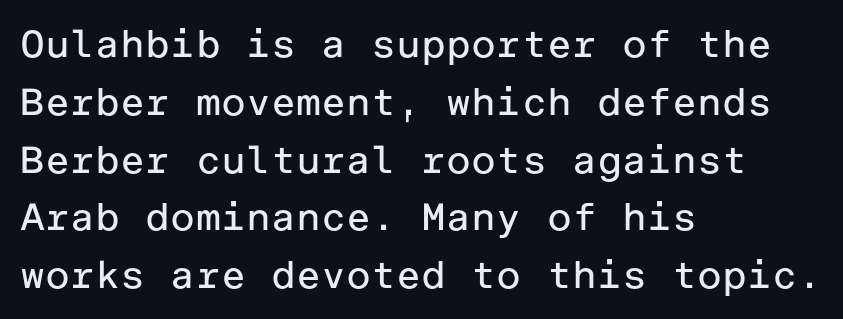
Q: Is the text bold? A: No.
Q: Is the text italic (slanted)? A: No, it is upright.
Q: Is the typeface a serif or a sans-serif typeface? A: Sans-serif.
Q: Is the text underlined? A: No.
Q: How is the paragraph aligned? A: Left-aligned.
Q: Is the spacing between letters normal or unusually wide? A: Normal.
Q: Is the spacing between lines tight, normal or loose? A: Normal.
Q: Width (condensed, normal, or wide)? A: Normal.
Q: Stroke contrast? A: Low.
Q: x-height? A: Medium.
